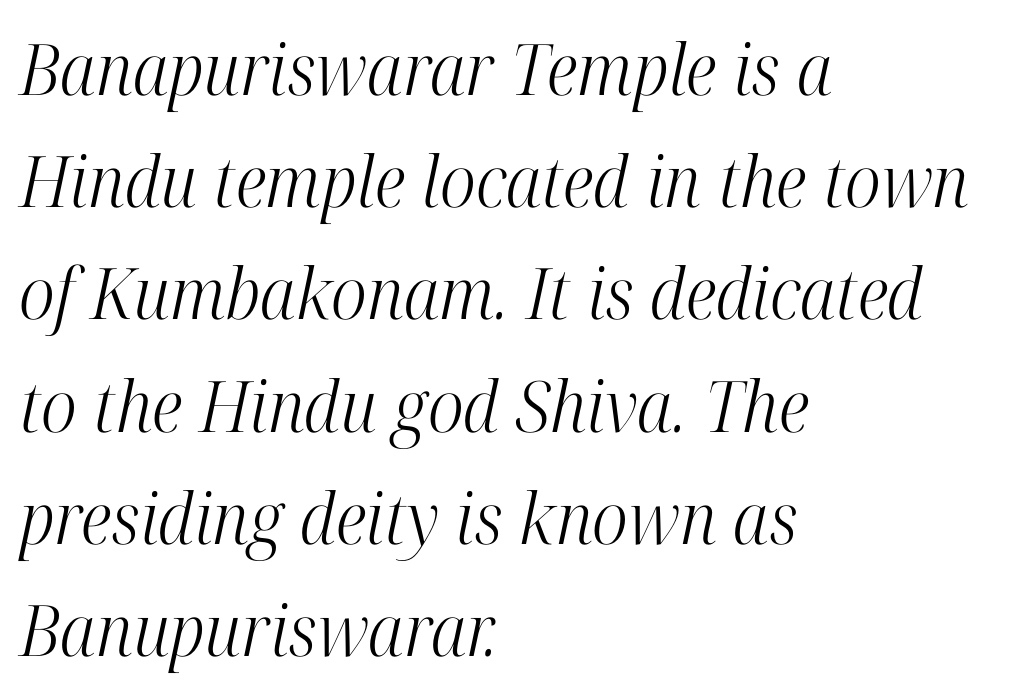
The image shows 71 px light, condensed serif type, italic (leaning right); set left-aligned, normal line spacing (1.58x), normal letter spacing, not underlined; high stroke contrast and a medium x-height.
